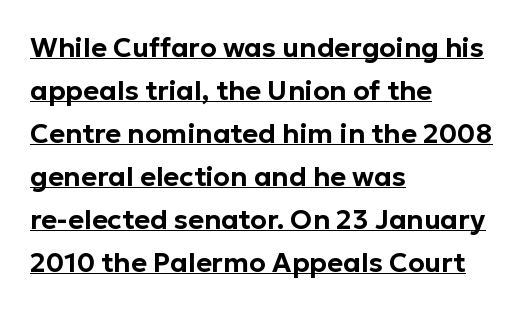
Words appear dense and cohesive because spacing is normal. When letters stand straight like this, we call the style roman or upright. Regular leading. Decoration check: the copy is underlined. Layout note: lines flush left.
